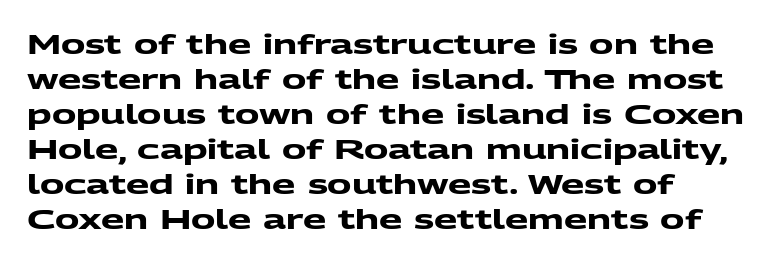
Q: Is the text bold? A: Yes.
Q: Is the text underlined? A: No.
Q: Is the spacing between letters normal or unusually wide? A: Normal.
Q: Is the spacing between lines tight, normal or loose? A: Normal.
